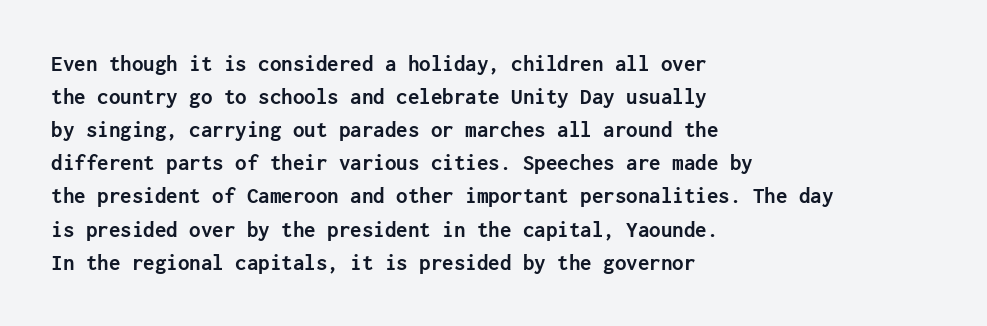
The image shows 23 px bold type, upright; set left-aligned, normal line spacing (1.44x), normal letter spacing, not underlined.
